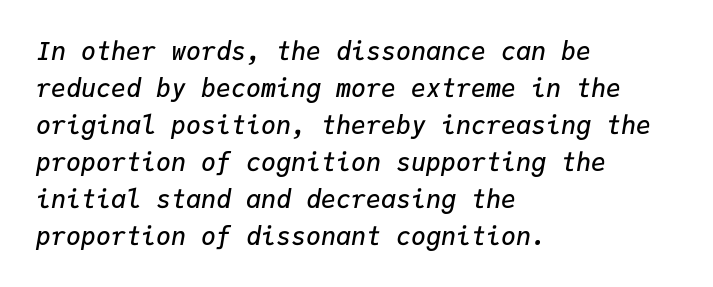
The lettering tilts uniformly, giving the passage an italic look. Type without underlining. The rag falls on the right side of this text block. How are the letters spaced? Ordinarily, with no added tracking.
